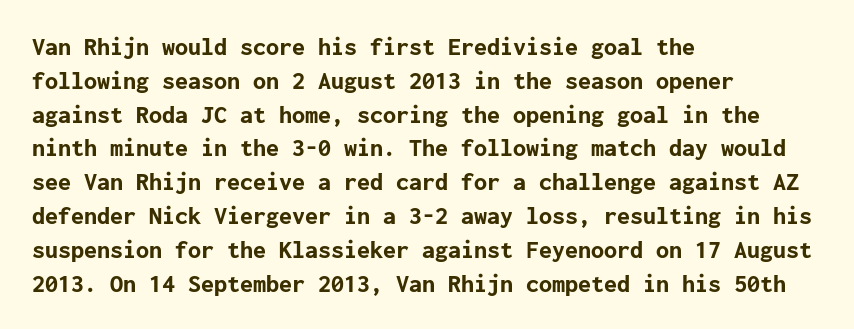
The image shows 26 px bold type, upright; set left-aligned, normal line spacing (1.3x), normal letter spacing, not underlined.
